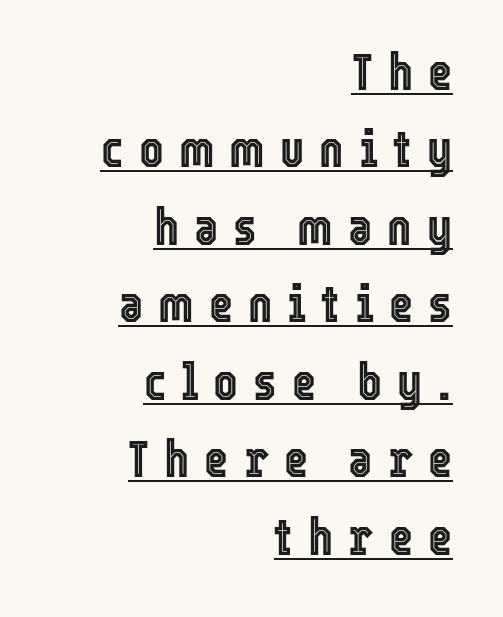
{"italic": "no", "width": "condensed", "x_height": "medium", "monospaced": "no", "underline": "yes", "align": "right", "line_spacing": "normal", "line_spacing_ratio": 1.49, "letter_spacing": "wide", "letter_spacing_em": 0.29, "glyph_px": 52}
